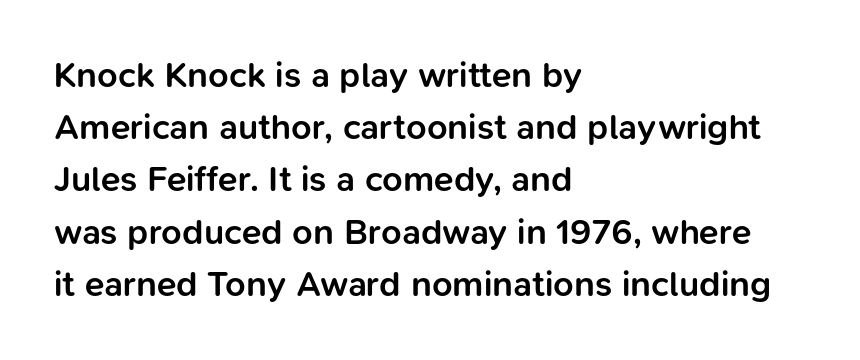
Q: Is the text bold? A: Semi-bold.
Q: Is the text italic (slanted)? A: No, it is upright.
Q: Is the typeface a serif or a sans-serif typeface? A: Sans-serif.
Q: Is the text underlined? A: No.
Q: How is the paragraph aligned? A: Left-aligned.
Q: Is the spacing between letters normal or unusually wide? A: Normal.
Q: Is the spacing between lines tight, normal or loose? A: Normal.
Q: Width (condensed, normal, or wide)? A: Normal.
Q: Stroke contrast? A: Low.
Q: x-height? A: Medium.
Q: Monospaced? A: No.
